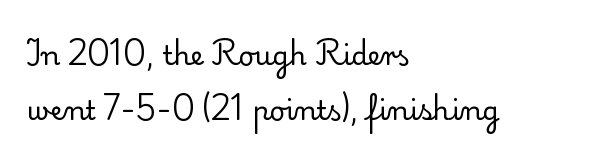
The image shows 27 px text type, upright; set left-aligned, loose line spacing (2.03x), normal letter spacing, not underlined.
